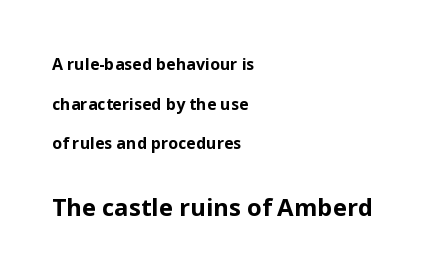
The image shows 24 px bold type, upright; set left-aligned, loose line spacing (2.47x), normal letter spacing, not underlined; the second (bottom) block is 1.5x larger.
